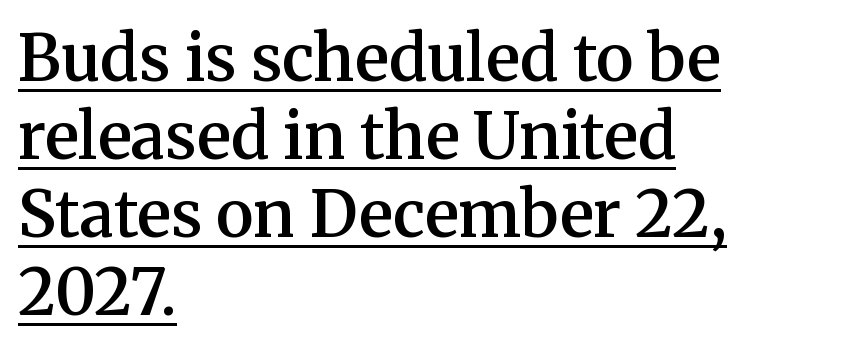
Q: Is the text bold? A: Semi-bold.
Q: Is the text italic (slanted)? A: No, it is upright.
Q: Is the typeface a serif or a sans-serif typeface? A: Serif.
Q: Is the text underlined? A: Yes.
Q: How is the paragraph aligned? A: Left-aligned.
Q: Is the spacing between letters normal or unusually wide? A: Normal.
Q: Width (condensed, normal, or wide)? A: Normal.
Q: Stroke contrast? A: Medium.
Q: x-height? A: Medium.
Q: Monospaced? A: No.
